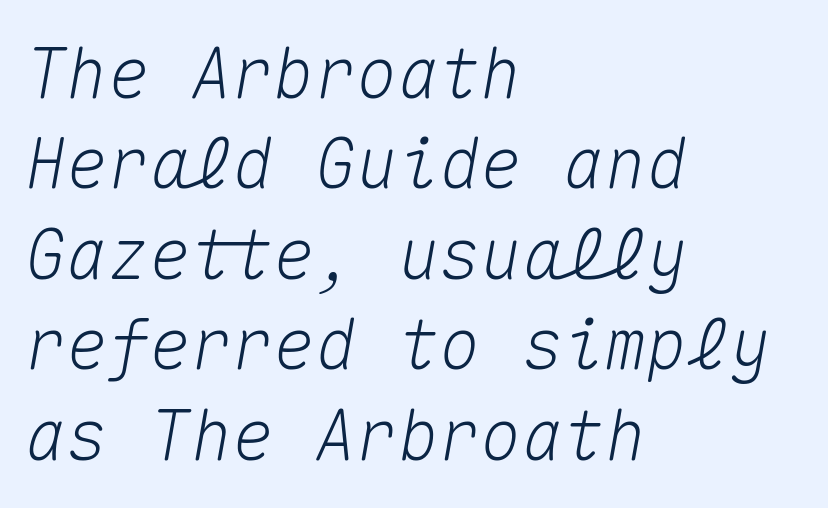
Q: Is the text italic (slanted)? A: Yes, it leans right by about 10 degrees.
Q: Is the text underlined? A: No.
Q: How is the paragraph aligned? A: Left-aligned.
Q: Is the spacing between letters normal or unusually wide? A: Normal.
Q: Is the spacing between lines tight, normal or loose? A: Normal.
Q: Width (condensed, normal, or wide)? A: Normal.
Q: Stroke contrast? A: Medium.
Q: x-height? A: Medium.
Q: Monospaced? A: Yes.
